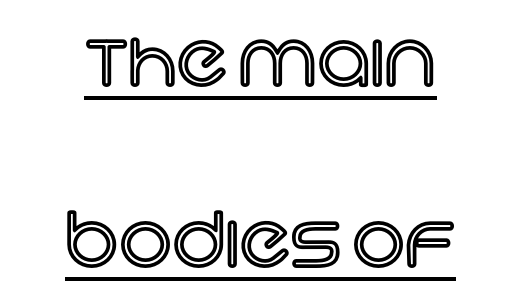
The image shows 74 px text type, upright; set centered, loose line spacing (2.45x), normal letter spacing, underlined; a large x-height.
